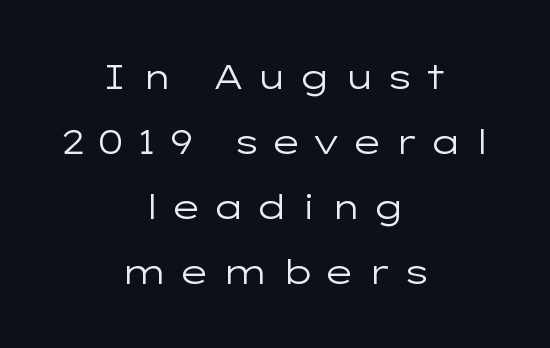
Q: Is the text bold? A: No.
Q: Is the text italic (slanted)? A: No, it is upright.
Q: Is the typeface a serif or a sans-serif typeface? A: Sans-serif.
Q: Is the text underlined? A: No.
Q: How is the paragraph aligned? A: Centered.
Q: Is the spacing between letters normal or unusually wide? A: Unusually wide.
Q: Is the spacing between lines tight, normal or loose? A: Loose.
Q: Width (condensed, normal, or wide)? A: Wide.
Q: Stroke contrast? A: Low.
Q: x-height? A: Medium.
Q: Monospaced? A: No.
